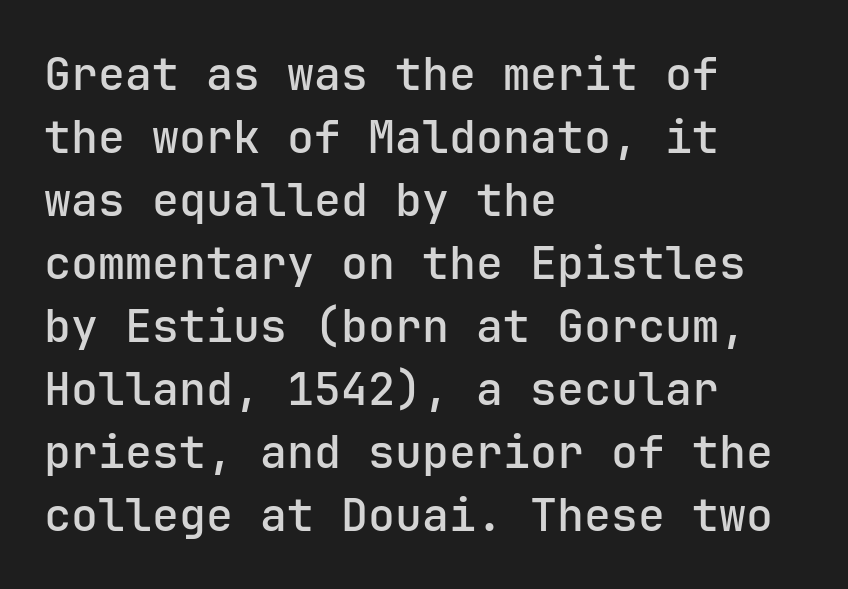
The block of text has a typical density, with ordinary space between rows. In terms of letterform style, serifs are entirely absent. Characters follow at the spacing the type designer built in. The letters are semibold — heavier than regular but short of a full bold. Designer's note — italics off, roman on. The rendering anchors every line to the left-hand side.
